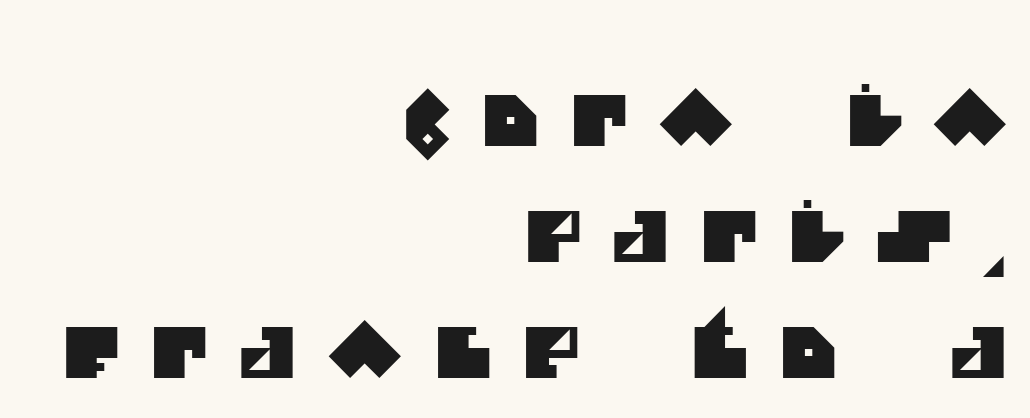
Q: Is the typeface a serif or a sans-serif typeface? A: Sans-serif.
Q: Is the text underlined? A: No.
Q: How is the paragraph aligned? A: Right-aligned.
Q: Is the spacing between letters normal or unusually wide? A: Unusually wide.
Q: Is the spacing between lines tight, normal or loose? A: Normal.
Q: Width (condensed, normal, or wide)? A: Normal.
Q: Stroke contrast? A: Medium.
Q: x-height? A: Large.
Q: Monospaced? A: No.
